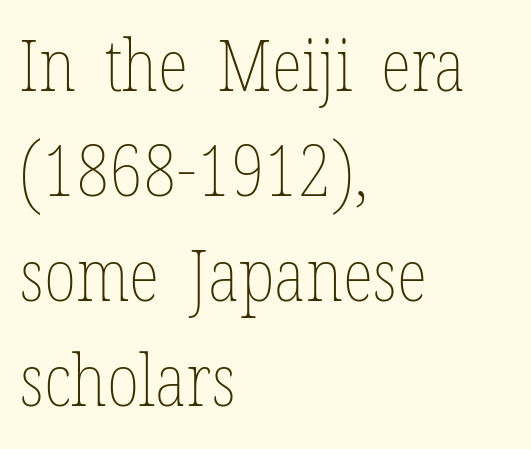
{"italic": "no", "bold": "no", "weight": "thin", "width": "condensed", "stroke_contrast": "low", "x_height": "medium", "monospaced": "no", "underline": "no", "align": "left", "line_spacing": "normal", "line_spacing_ratio": 1.46, "letter_spacing": "normal", "letter_spacing_em": 0.0, "glyph_px": 72}
